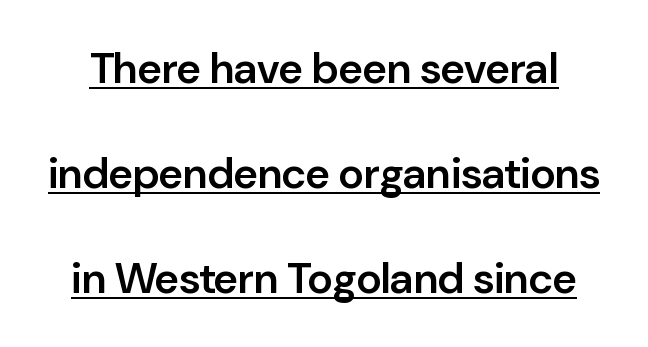
The image shows 43 px semibold sans-serif type, upright; set loose line spacing (2.44x), normal letter spacing, underlined; low stroke contrast and a medium x-height.
